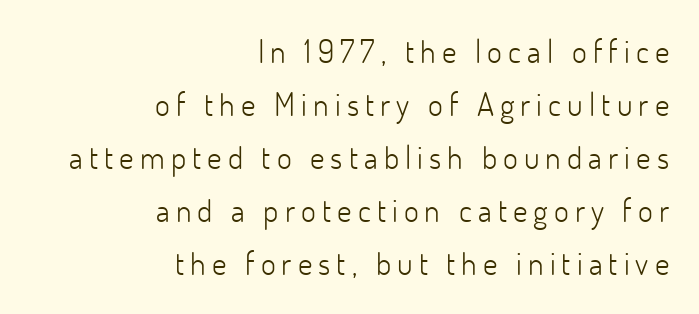
Q: Is the text bold? A: No.
Q: Is the text italic (slanted)? A: No, it is upright.
Q: Is the typeface a serif or a sans-serif typeface? A: Sans-serif.
Q: Is the text underlined? A: No.
Q: How is the paragraph aligned? A: Right-aligned.
Q: Is the spacing between lines tight, normal or loose? A: Normal.
Q: Width (condensed, normal, or wide)? A: Normal.
Q: Stroke contrast? A: Low.
Q: x-height? A: Small.
Q: Monospaced? A: No.
